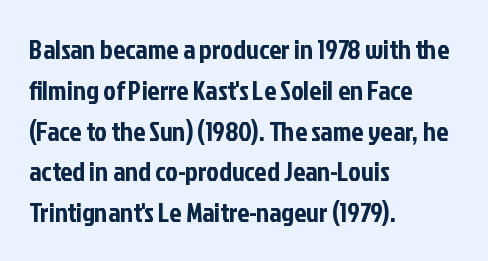
Q: Is the text italic (slanted)? A: No, it is upright.
Q: Is the text underlined? A: No.
Q: How is the paragraph aligned? A: Left-aligned.
Q: Is the spacing between letters normal or unusually wide? A: Normal.
Q: Is the spacing between lines tight, normal or loose? A: Normal.
